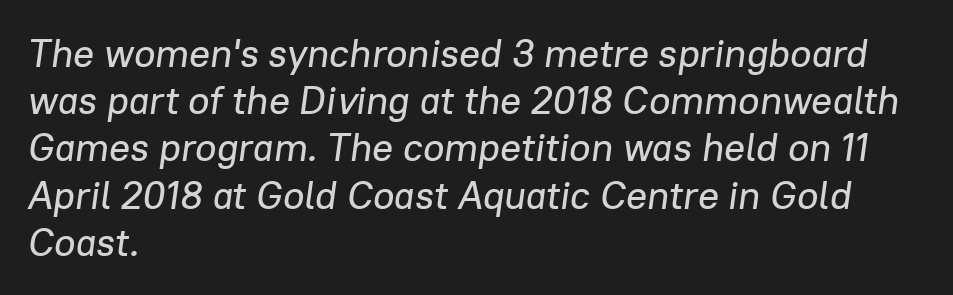
{"italic": "yes", "lean": "right", "slant_degrees": 8, "width": "normal", "stroke_contrast": "low", "x_height": "medium", "monospaced": "no", "underline": "no", "align": "left", "line_spacing_ratio": 1.21, "letter_spacing": "normal", "letter_spacing_em": 0.0, "glyph_px": 39}
